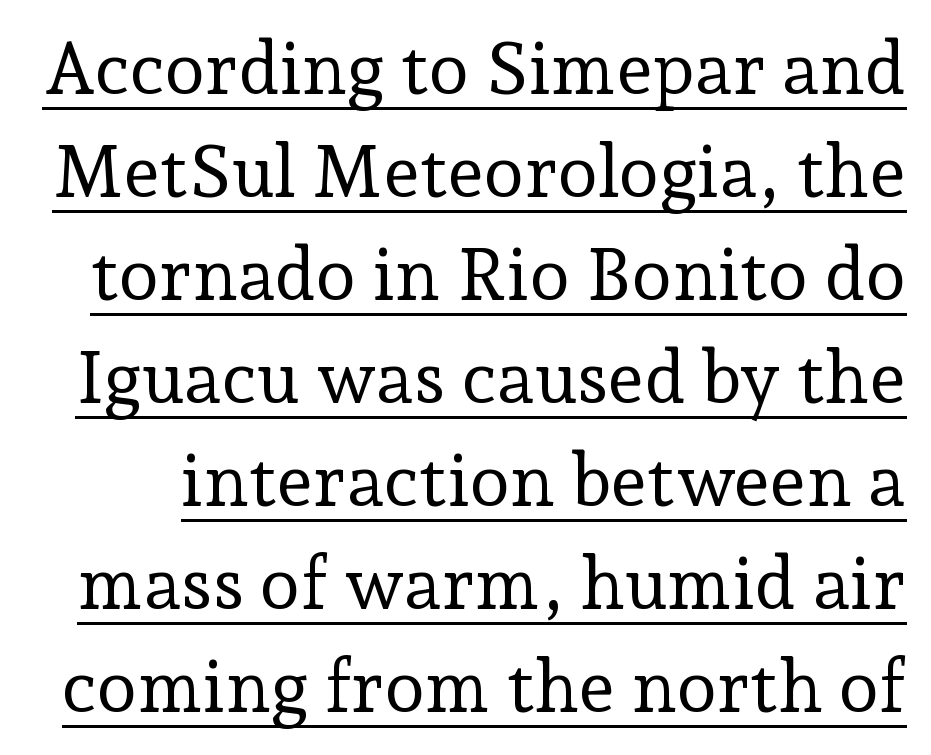
Notice how descenders clear the ascenders below comfortably — that's standard leading. Decoration check: the copy is underlined. These lines are rendered in a variable-pitch font. In terms of letterspacing, this is plain default setting. Unlike a clean sans, this face finishes its strokes with serifs. Notice how the stems are strictly vertical — no italics here.
